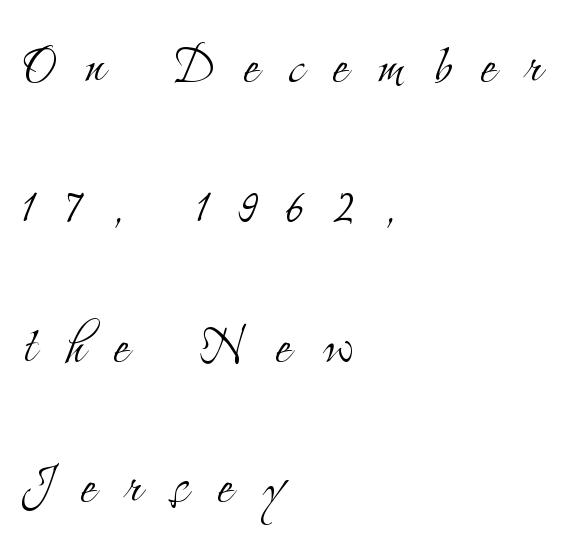
The image shows 66 px light, condensed serif type; set left-aligned, loose line spacing (2.12x), unusually wide letter spacing (+0.45 em), not underlined; medium stroke contrast and a small x-height.
